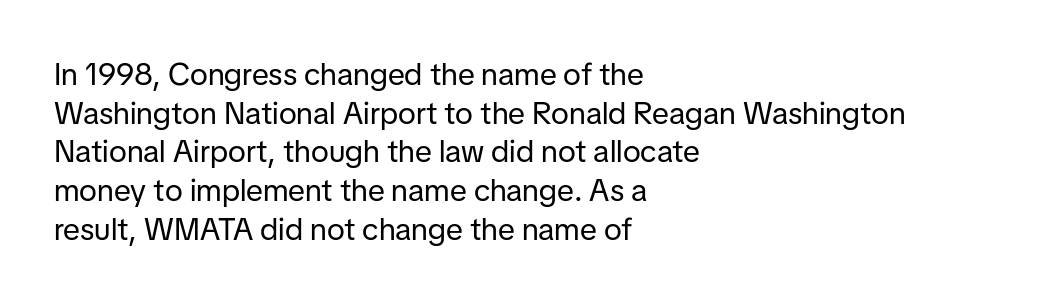
The image shows 31 px regular-weight sans-serif type, upright; set left-aligned, normal line spacing (1.25x), normal letter spacing, not underlined; low stroke contrast and a medium x-height.
